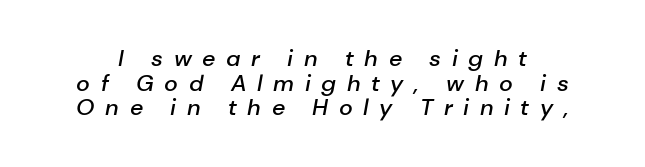
{"italic": "yes", "lean": "right", "slant_degrees": 10, "bold": "semi", "underline": "no", "line_spacing": "tight", "line_spacing_ratio": 1.07, "letter_spacing": "wide", "letter_spacing_em": 0.46, "glyph_px": 23}
